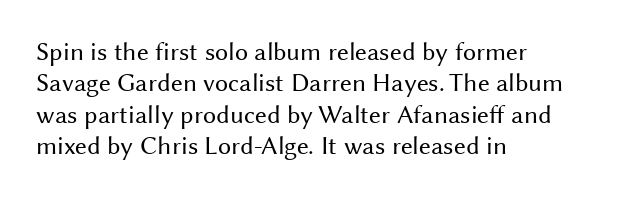
{"italic": "no", "bold": "no", "underline": "no", "align": "left", "line_spacing_ratio": 1.21, "letter_spacing": "normal", "letter_spacing_em": 0.0, "glyph_px": 26}
